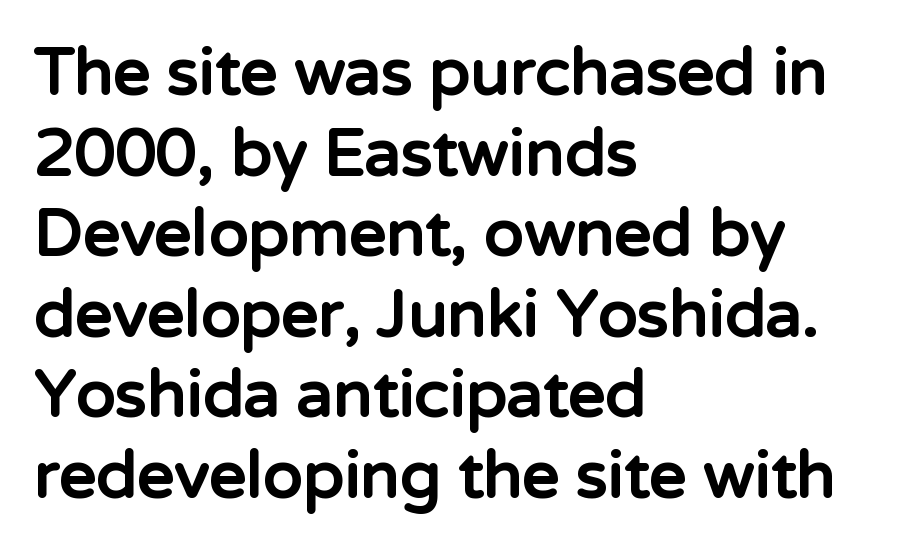
{"serif": "no", "italic": "no", "bold": "yes", "weight": "bold", "width": "normal", "stroke_contrast": "low", "x_height": "medium", "monospaced": "no", "underline": "no", "align": "left", "line_spacing_ratio": 1.24, "letter_spacing": "normal", "letter_spacing_em": 0.0, "glyph_px": 65}
